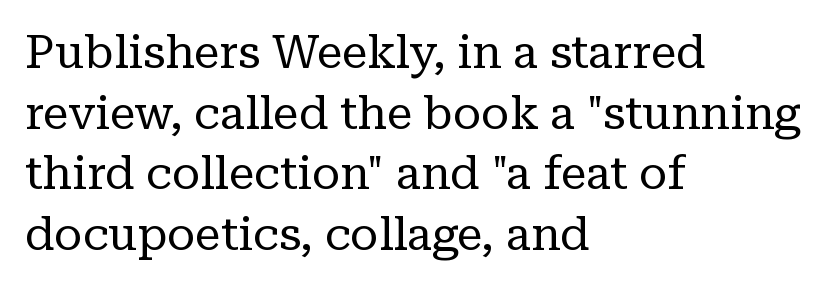
Q: Is the text bold? A: No.
Q: Is the text italic (slanted)? A: No, it is upright.
Q: Is the typeface a serif or a sans-serif typeface? A: Serif.
Q: Is the text underlined? A: No.
Q: How is the paragraph aligned? A: Left-aligned.
Q: Is the spacing between letters normal or unusually wide? A: Normal.
Q: Is the spacing between lines tight, normal or loose? A: Normal.
Q: Width (condensed, normal, or wide)? A: Normal.
Q: Stroke contrast? A: Low.
Q: x-height? A: Medium.
Q: Monospaced? A: No.
